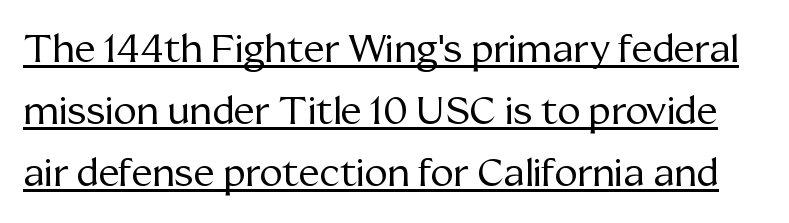
{"serif": "yes", "italic": "no", "bold": "no", "weight": "regular", "width": "normal", "stroke_contrast": "medium", "x_height": "medium", "monospaced": "no", "underline": "yes", "line_spacing": "normal", "line_spacing_ratio": 1.59, "letter_spacing": "normal", "letter_spacing_em": 0.0, "glyph_px": 39}
